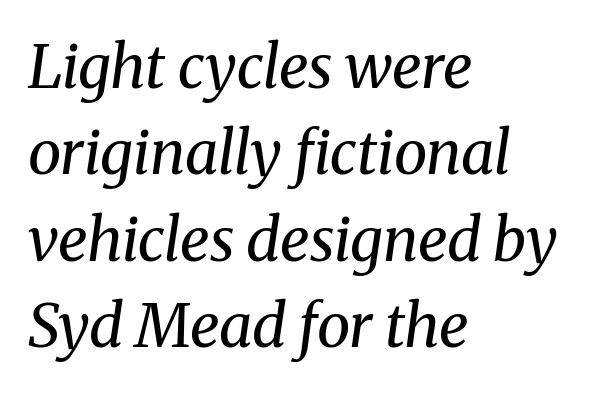
Rendered with sloped, italic letterforms. Each letter's strokes conclude with small projecting serifs. Looks like regular typesetting: each glyph gets only the width it needs. This reads as an unemphasized weight, regular at the heaviest. The foot of each line stays bare and open. The tracking reads as untouched default to a designer's eye.
